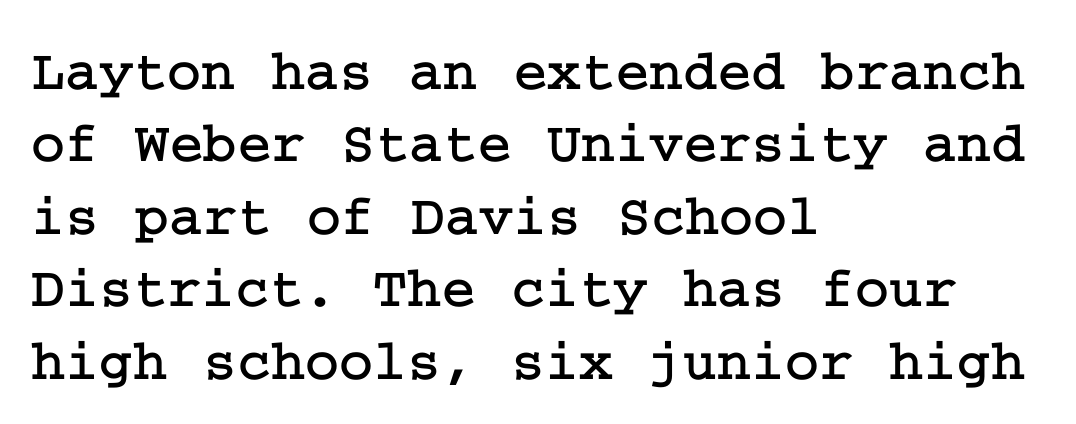
The image shows 58 px serif type, upright; set left-aligned, normal line spacing (1.25x), normal letter spacing, not underlined; low stroke contrast and a medium x-height.
